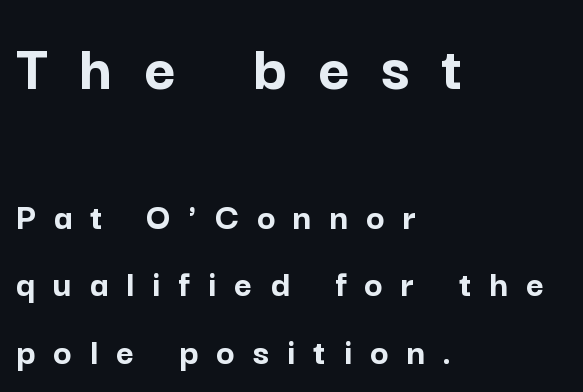
The image shows 68 px semibold sans-serif type, upright; set left-aligned, line spacing 1.72x, unusually wide letter spacing (+0.46 em), not underlined; the first (top) block is 1.74x larger; low stroke contrast and a medium x-height.
